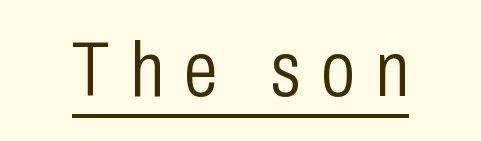
{"serif": "no", "italic": "no", "bold": "no", "weight": "light", "width": "condensed", "stroke_contrast": "low", "x_height": "medium", "monospaced": "no", "underline": "yes", "letter_spacing": "wide", "letter_spacing_em": 0.27, "glyph_px": 77}
